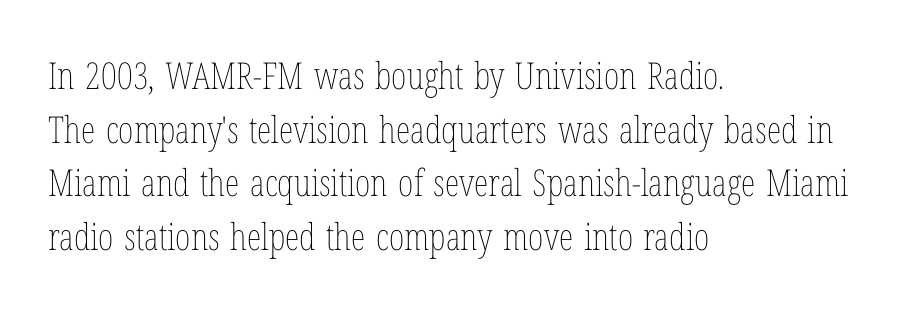
The image shows 37 px thin, condensed type, upright; set left-aligned, normal line spacing (1.45x), normal letter spacing, not underlined; low stroke contrast and a medium x-height.
